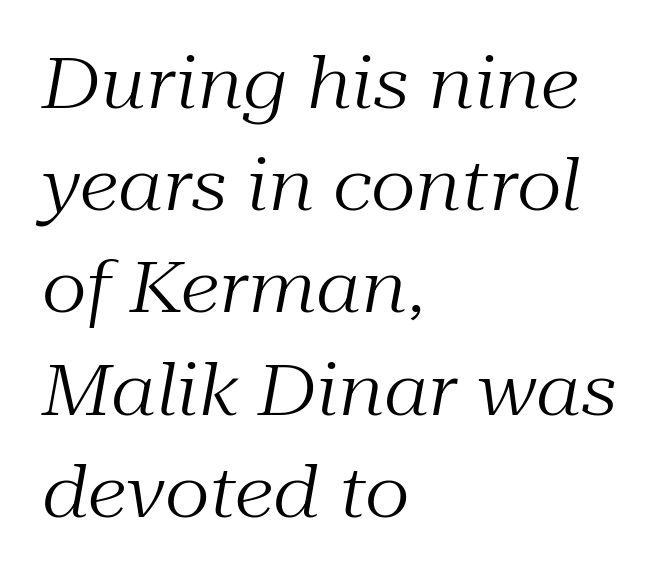
Glance below the letters and you will spot only blank space. Which margin do the lines hug? The left one — the right edge is uneven. Serifs: yes, visible at the terminals of the letterforms. Spacing verdict: proportional, widths tailored to each character. The line-height multiplier appears to be the usual default.
